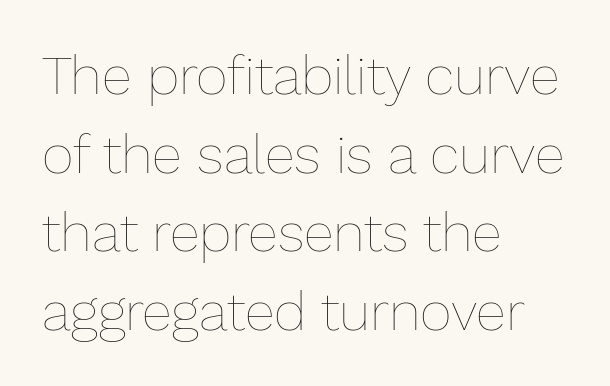
Q: Is the text bold? A: No.
Q: Is the text italic (slanted)? A: No, it is upright.
Q: Is the text underlined? A: No.
Q: How is the paragraph aligned? A: Left-aligned.
Q: Is the spacing between letters normal or unusually wide? A: Normal.
Q: Is the spacing between lines tight, normal or loose? A: Normal.
Q: Width (condensed, normal, or wide)? A: Normal.
Q: Stroke contrast? A: Low.
Q: x-height? A: Medium.
Q: Monospaced? A: No.
